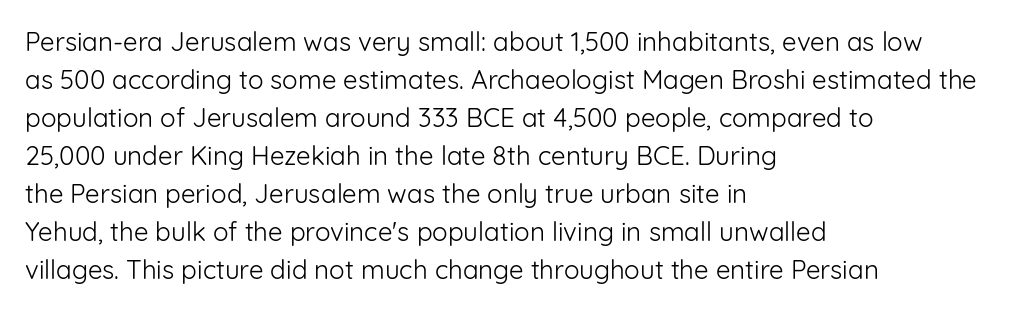
The image shows 26 px text type, upright; set left-aligned, normal line spacing (1.46x), normal letter spacing, not underlined.
